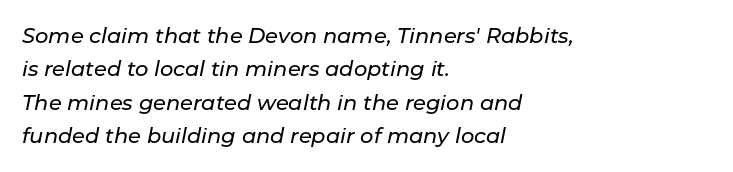
{"italic": "yes", "lean": "right", "slant_degrees": 11, "underline": "no", "align": "left", "line_spacing": "normal", "line_spacing_ratio": 1.59, "letter_spacing": "normal", "letter_spacing_em": 0.0, "glyph_px": 21}
